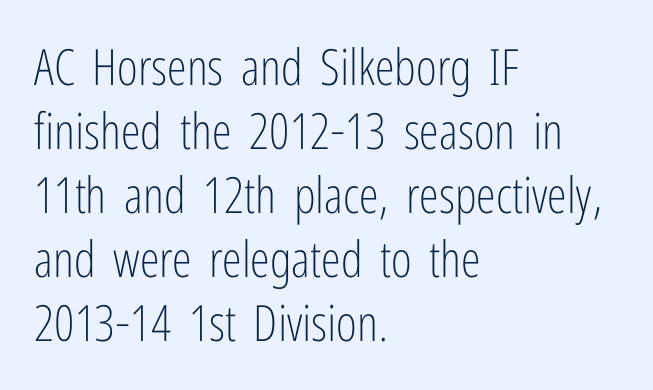
Q: Is the text bold? A: No.
Q: Is the text italic (slanted)? A: No, it is upright.
Q: Is the typeface a serif or a sans-serif typeface? A: Sans-serif.
Q: Is the text underlined? A: No.
Q: How is the paragraph aligned? A: Left-aligned.
Q: Is the spacing between letters normal or unusually wide? A: Normal.
Q: Is the spacing between lines tight, normal or loose? A: Normal.
Q: Width (condensed, normal, or wide)? A: Condensed.
Q: Stroke contrast? A: Low.
Q: x-height? A: Medium.
Q: Monospaced? A: No.
